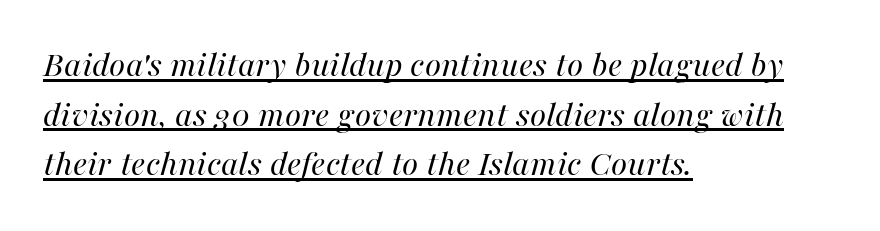
The image shows 37 px regular-weight type, italic (leaning right); set left-aligned, normal line spacing (1.34x), normal letter spacing, underlined; high stroke contrast and a medium x-height.
